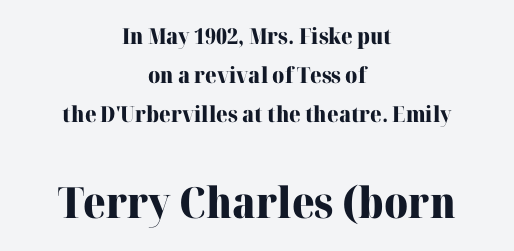
{"serif": "yes", "italic": "no", "bold": "yes", "weight": "heavy", "width": "normal", "stroke_contrast": "high", "x_height": "medium", "monospaced": "no", "underline": "no", "align": "center", "line_spacing_ratio": 1.78, "letter_spacing": "normal", "letter_spacing_em": 0.0, "larger_block": "second", "size_ratio": 1.95, "glyph_px": 43}
